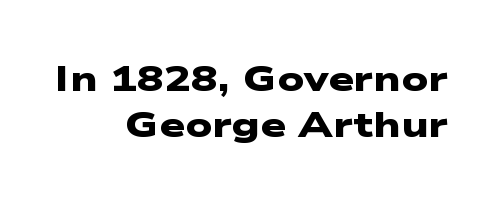
A typesetter would call this proportional, since set widths differ per character. Nobody drew a line under any word here. Honestly, the row spacing looks completely unremarkable. The designer went with a sans here, leaving each stem footless.
